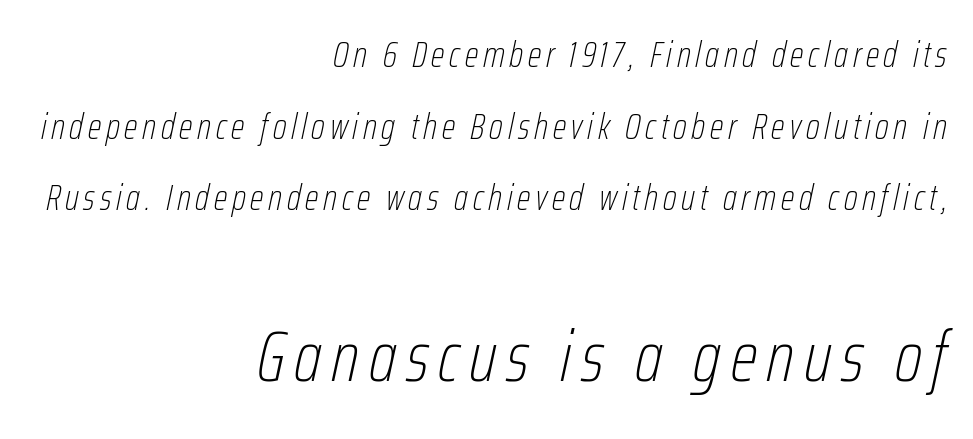
{"italic": "yes", "lean": "right", "slant_degrees": 12, "bold": "no", "weight": "thin", "width": "condensed", "stroke_contrast": "low", "x_height": "medium", "monospaced": "no", "underline": "no", "align": "right", "line_spacing": "loose", "line_spacing_ratio": 1.99, "larger_block": "second", "size_ratio": 2.0, "glyph_px": 72}
